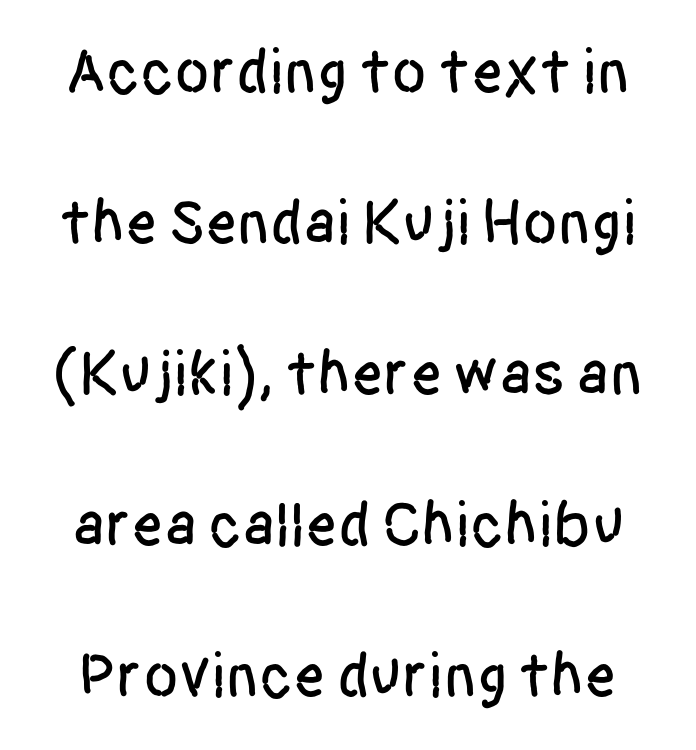
The image shows 64 px condensed sans-serif type, upright; set loose line spacing (2.36x), normal letter spacing, not underlined; low stroke contrast and a large x-height.
